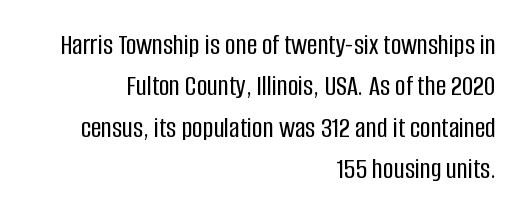
The image shows 29 px condensed sans-serif type, upright; set right-aligned, normal line spacing (1.43x), normal letter spacing, not underlined; low stroke contrast and a large x-height.
